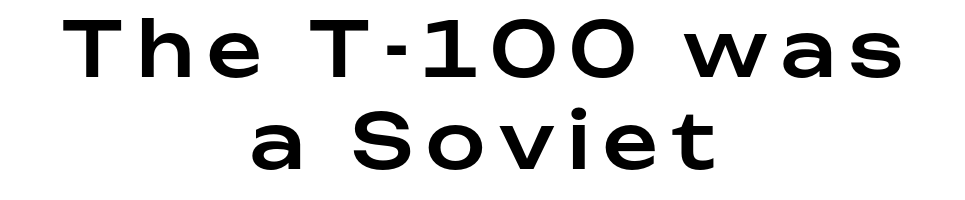
The image shows 76 px sans-serif type, upright; set centered, line spacing 1.21x, not underlined; low stroke contrast and a medium x-height.
